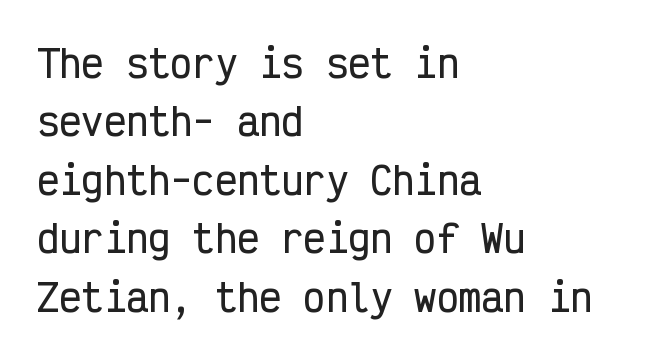
The image shows 37 px condensed sans-serif type, upright, monospaced; set left-aligned, normal line spacing (1.58x), normal letter spacing, not underlined; low stroke contrast and a medium x-height.
